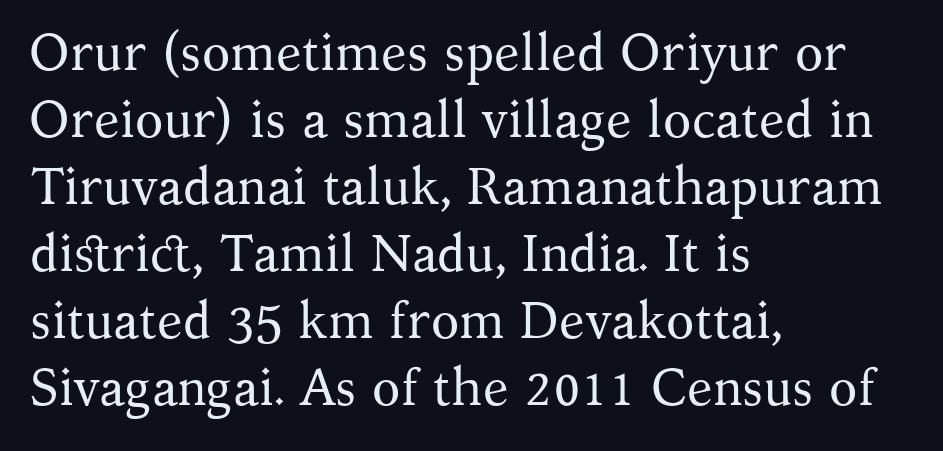
{"serif": "yes", "italic": "no", "bold": "no", "weight": "regular", "width": "normal", "stroke_contrast": "medium", "x_height": "medium", "monospaced": "no", "underline": "no", "align": "left", "line_spacing": "normal", "line_spacing_ratio": 1.29, "letter_spacing": "normal", "letter_spacing_em": 0.0, "glyph_px": 52}
